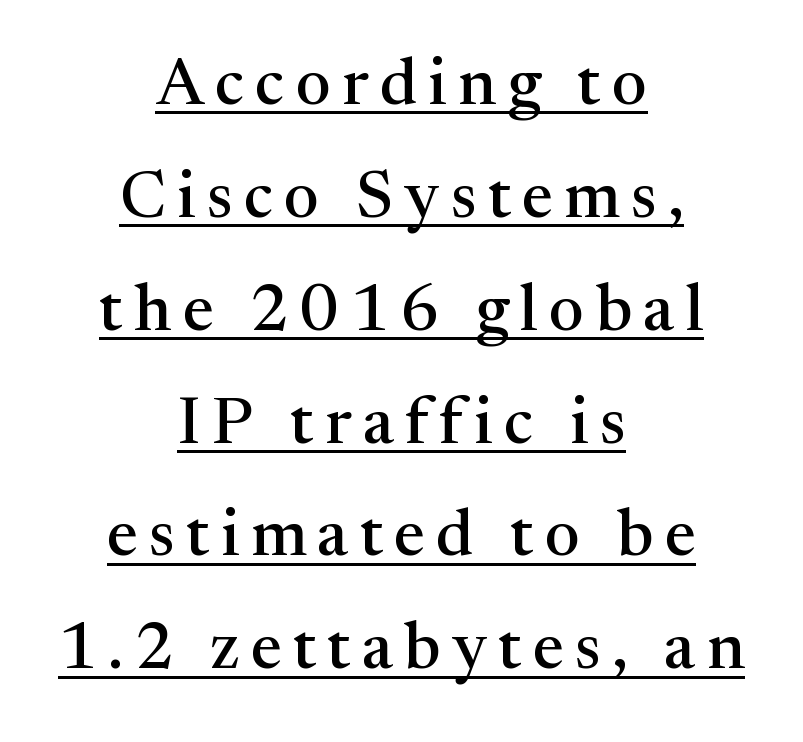
Q: Is the text italic (slanted)? A: No, it is upright.
Q: Is the typeface a serif or a sans-serif typeface? A: Serif.
Q: Is the text underlined? A: Yes.
Q: How is the paragraph aligned? A: Centered.
Q: Width (condensed, normal, or wide)? A: Normal.
Q: Stroke contrast? A: Medium.
Q: x-height? A: Medium.
Q: Monospaced? A: No.
